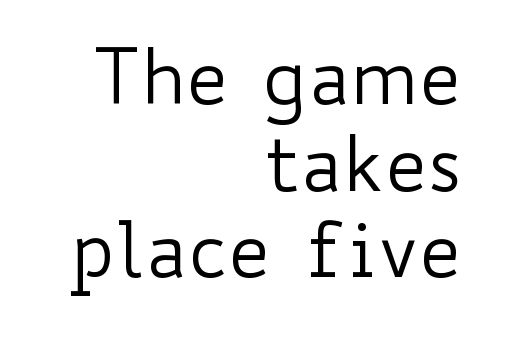
The image shows 76 px regular-weight, wide type, upright; set right-aligned, tight line spacing (1.14x), normal letter spacing, not underlined; low stroke contrast and a small x-height.
